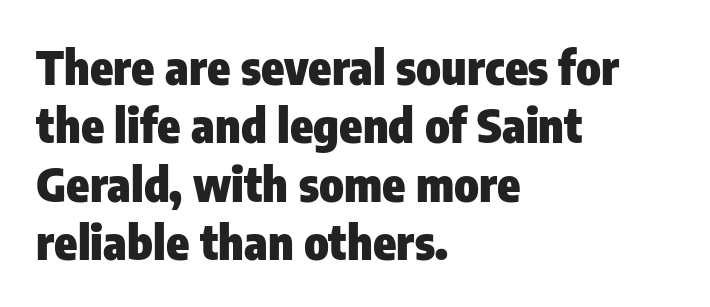
Underlining? Definitely not there. Letterform terminals end flat and unadorned throughout the passage. Is the letter spacing exaggerated? No — it looks like the ordinary default. A classic flush-left, rag-right setting is used for this passage.
